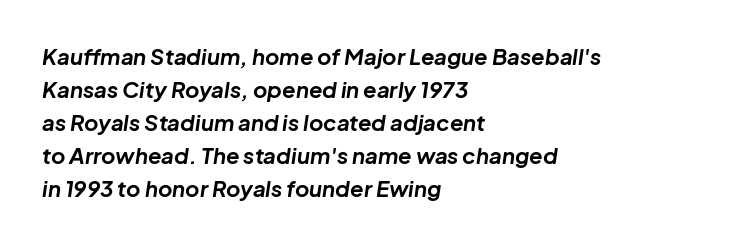
{"italic": "yes", "lean": "right", "slant_degrees": 8, "bold": "yes", "underline": "no", "align": "left", "line_spacing": "normal", "line_spacing_ratio": 1.5, "letter_spacing": "normal", "letter_spacing_em": 0.0, "glyph_px": 22}
